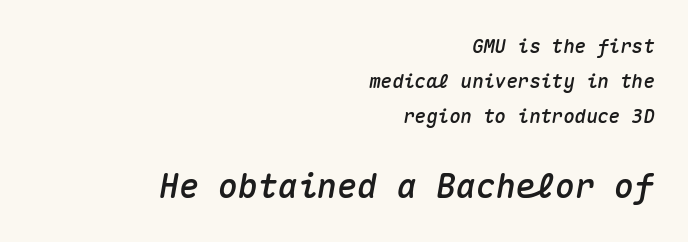
The image shows 33 px text type, italic (leaning right), monospaced; set right-aligned, line spacing 1.84x, normal letter spacing, not underlined; the second (bottom) block is 1.74x larger; medium stroke contrast and a medium x-height.
